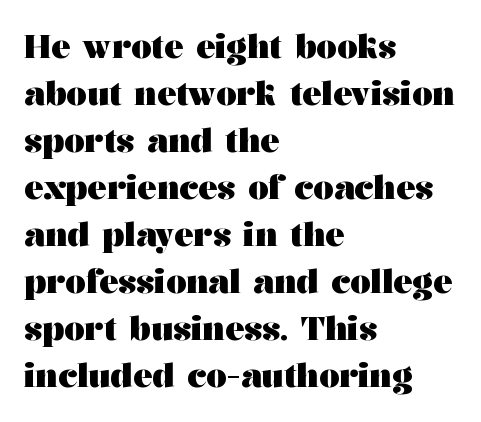
The image shows 32 px heavy, wide serif type, upright; set left-aligned, normal line spacing (1.47x), normal letter spacing, not underlined; medium stroke contrast and a medium x-height.
